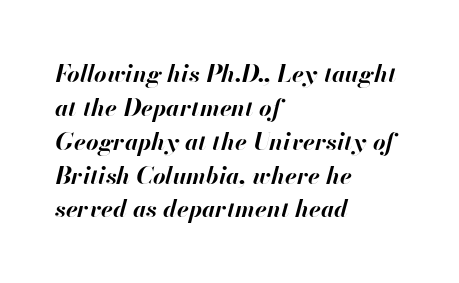
Q: Is the text bold? A: Yes.
Q: Is the text italic (slanted)? A: Yes, it leans right by about 13 degrees.
Q: Is the text underlined? A: No.
Q: How is the paragraph aligned? A: Left-aligned.
Q: Is the spacing between letters normal or unusually wide? A: Normal.
Q: Is the spacing between lines tight, normal or loose? A: Normal.
